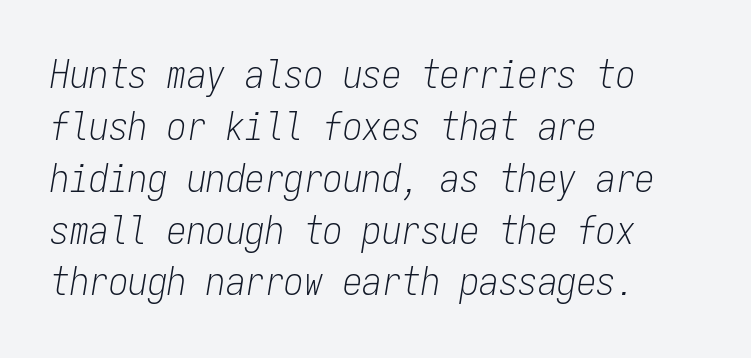
Q: Is the text bold? A: No.
Q: Is the text italic (slanted)? A: Yes, it leans right by about 9 degrees.
Q: Is the text underlined? A: No.
Q: How is the paragraph aligned? A: Left-aligned.
Q: Is the spacing between letters normal or unusually wide? A: Normal.
Q: Is the spacing between lines tight, normal or loose? A: Normal.
Q: Width (condensed, normal, or wide)? A: Condensed.
Q: Stroke contrast? A: Low.
Q: x-height? A: Medium.
Q: Monospaced? A: Yes.
